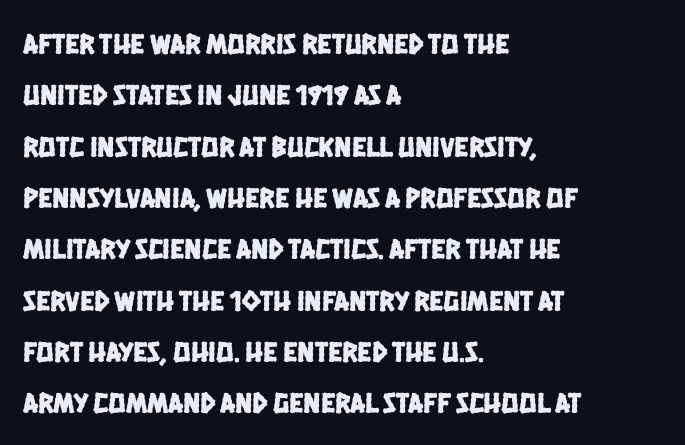
Are there feet on the stems? There aren't — it's a sans. The space directly below the letters is spotless. Typeset ragged right — the left edge is the straight one. The face used here is proportionally spaced, like ordinary book or web type. Nobody touched the tracking dial on this one.
